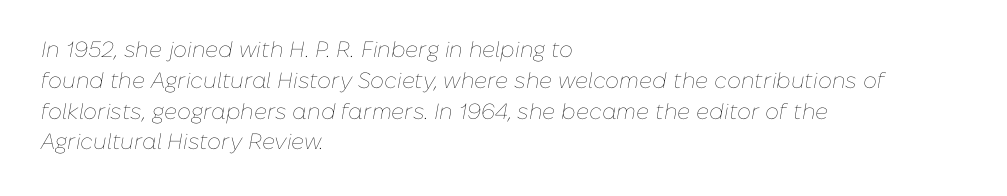
Q: Is the text bold? A: No.
Q: Is the text italic (slanted)? A: Yes, it leans right by about 10 degrees.
Q: Is the text underlined? A: No.
Q: How is the paragraph aligned? A: Left-aligned.
Q: Is the spacing between letters normal or unusually wide? A: Normal.
Q: Is the spacing between lines tight, normal or loose? A: Normal.
